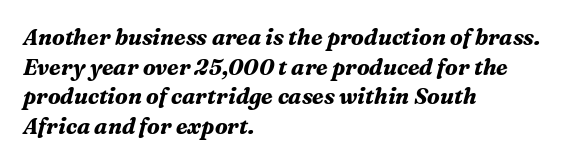
The lines in this sample share a left origin and differ only in where they stop. The lettering tilts uniformly, giving the passage an italic look. The passage shown stacks its lines at a standard gap. The line texture is even and compact thanks to regular tracking. Each row of text sits above clean, open space.
